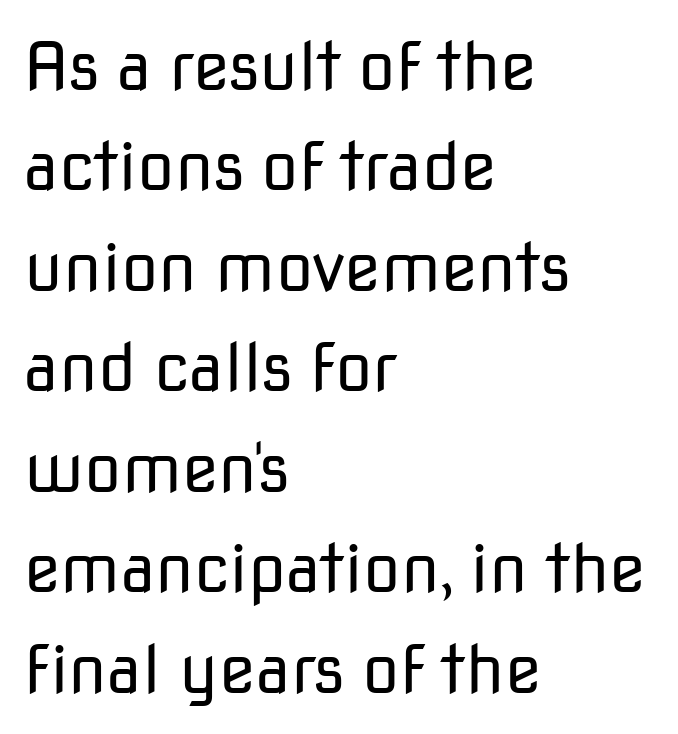
Q: Is the text bold? A: No.
Q: Is the text italic (slanted)? A: No, it is upright.
Q: Is the typeface a serif or a sans-serif typeface? A: Sans-serif.
Q: Is the text underlined? A: No.
Q: How is the paragraph aligned? A: Left-aligned.
Q: Is the spacing between letters normal or unusually wide? A: Normal.
Q: Is the spacing between lines tight, normal or loose? A: Normal.
Q: Width (condensed, normal, or wide)? A: Normal.
Q: Stroke contrast? A: Low.
Q: x-height? A: Medium.
Q: Monospaced? A: No.
